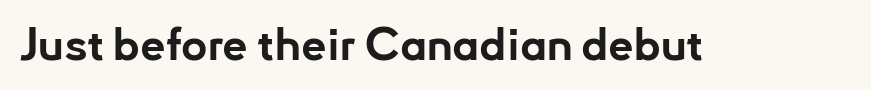
Q: Is the text bold? A: Yes.
Q: Is the text italic (slanted)? A: No, it is upright.
Q: Is the typeface a serif or a sans-serif typeface? A: Sans-serif.
Q: Is the text underlined? A: No.
Q: Is the spacing between letters normal or unusually wide? A: Normal.
Q: Width (condensed, normal, or wide)? A: Normal.
Q: Stroke contrast? A: Low.
Q: x-height? A: Small.
Q: Monospaced? A: No.
